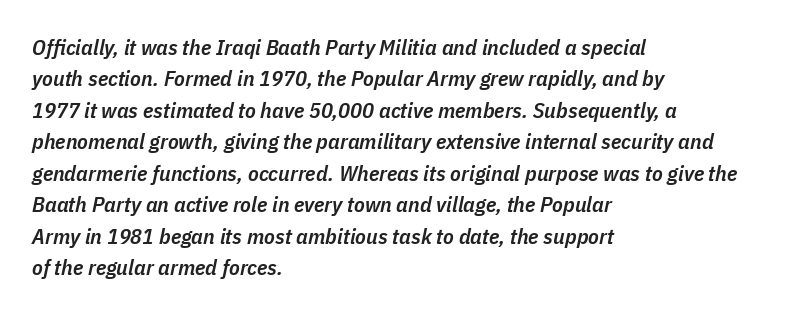
The image shows 22 px text type, italic (leaning right); set left-aligned, normal line spacing (1.43x), normal letter spacing, not underlined.
